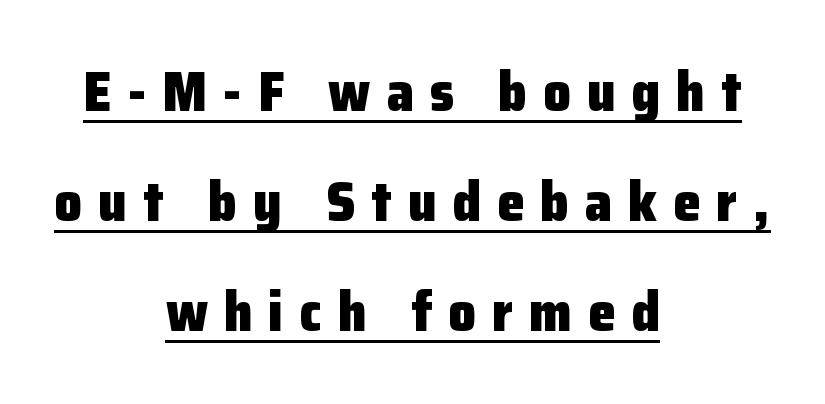
{"serif": "no", "italic": "no", "bold": "yes", "weight": "heavy", "width": "normal", "stroke_contrast": "low", "x_height": "medium", "monospaced": "no", "underline": "yes", "align": "center", "line_spacing": "loose", "line_spacing_ratio": 2.0, "letter_spacing": "wide", "letter_spacing_em": 0.29, "glyph_px": 55}
